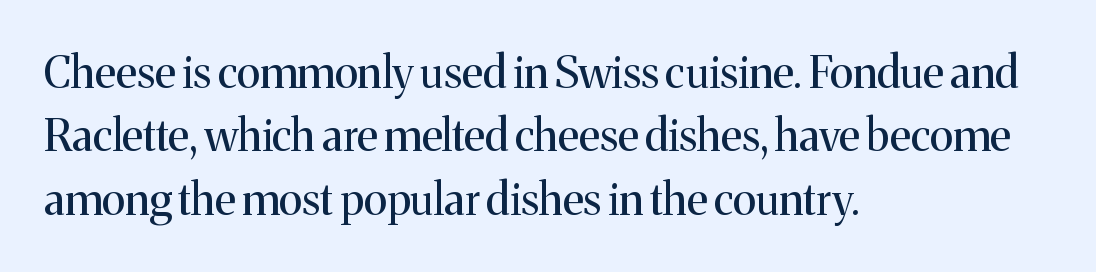
The image shows 44 px regular-weight serif type, upright; set left-aligned, normal line spacing (1.44x), normal letter spacing, not underlined; medium stroke contrast and a medium x-height.
